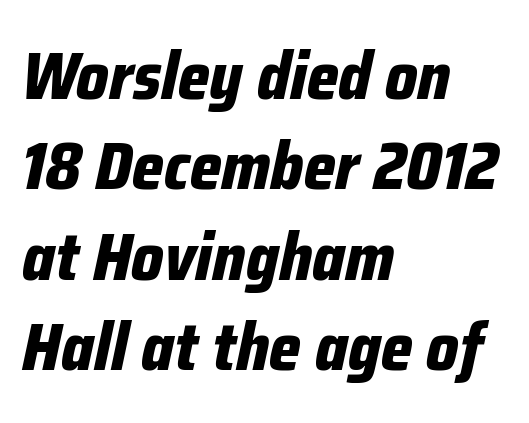
The image shows 67 px bold, condensed type, italic (leaning right); set left-aligned, normal line spacing (1.35x), normal letter spacing, not underlined; low stroke contrast and a medium x-height.
